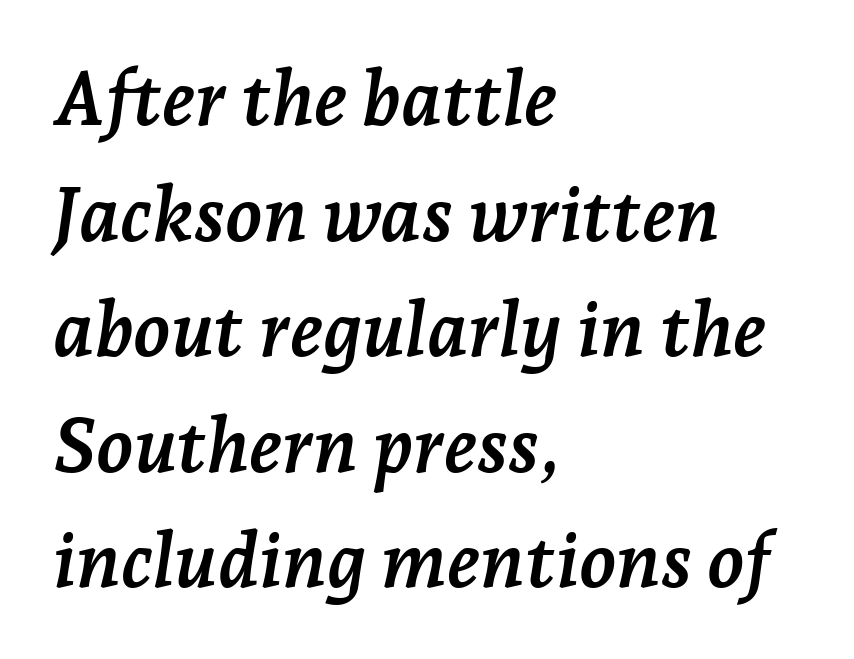
Q: Is the text bold? A: Yes.
Q: Is the text italic (slanted)? A: Yes, it leans right by about 7 degrees.
Q: Is the typeface a serif or a sans-serif typeface? A: Serif.
Q: Is the text underlined? A: No.
Q: How is the paragraph aligned? A: Left-aligned.
Q: Is the spacing between letters normal or unusually wide? A: Normal.
Q: Is the spacing between lines tight, normal or loose? A: Normal.
Q: Width (condensed, normal, or wide)? A: Normal.
Q: Stroke contrast? A: Low.
Q: x-height? A: Medium.
Q: Monospaced? A: No.
